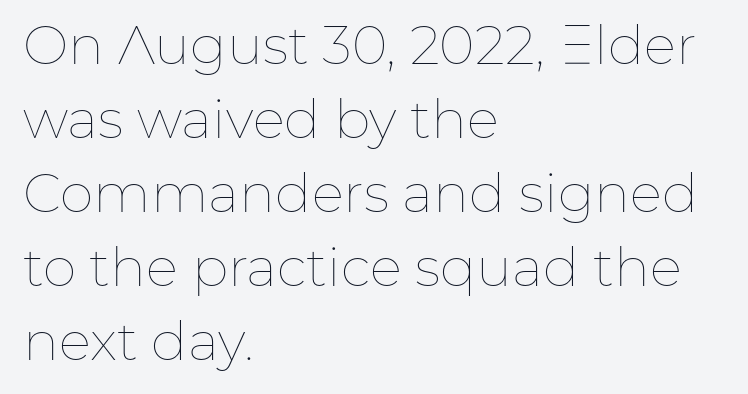
A typesetter would call this proportional, since set widths differ per character. Clear beneath every line of the passage. Ink coverage per letter is moderate at most. In terms of posture, this sample is upright.
